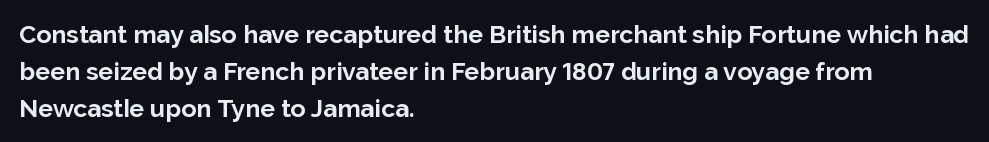
Horizontally, the lines are justified to the leading edge only. These words are printed bold, with thick strokes throughout. These lines sit exactly where default settings would place them. Every character sits straight up, as roman type does. Beneath every word, the page is bare.
